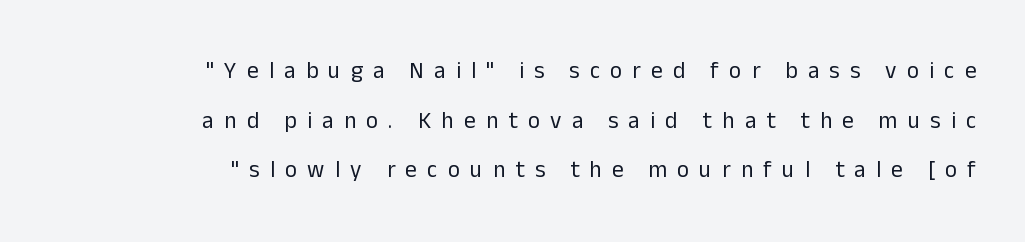
Q: Is the text bold? A: No.
Q: Is the text italic (slanted)? A: No, it is upright.
Q: Is the text underlined? A: No.
Q: How is the paragraph aligned? A: Right-aligned.
Q: Is the spacing between letters normal or unusually wide? A: Unusually wide.
Q: Is the spacing between lines tight, normal or loose? A: Loose.
